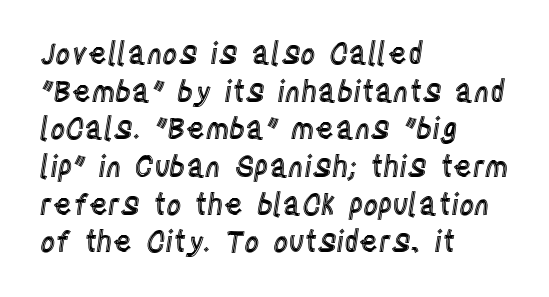
Q: Is the text italic (slanted)? A: Yes.
Q: Is the text underlined? A: No.
Q: How is the paragraph aligned? A: Left-aligned.
Q: Is the spacing between letters normal or unusually wide? A: Normal.
Q: Is the spacing between lines tight, normal or loose? A: Normal.
Q: Width (condensed, normal, or wide)? A: Condensed.
Q: x-height? A: Large.
Q: Monospaced? A: No.
